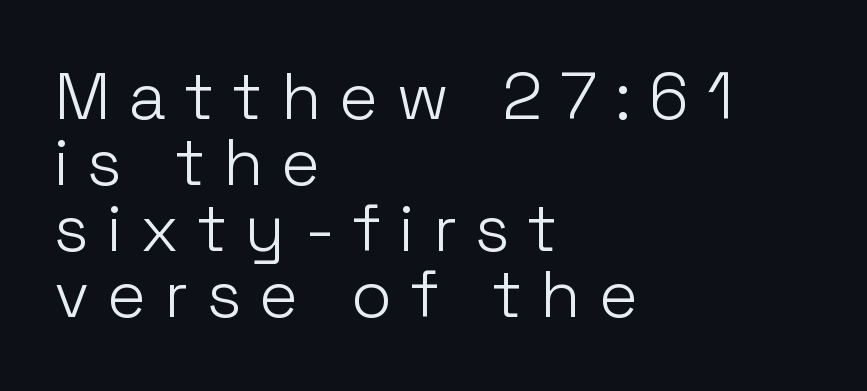
The image shows 66 px light sans-serif type, upright; set left-aligned, tight line spacing (1.0x), unusually wide letter spacing (+0.27 em), not underlined; low stroke contrast and a medium x-height.
